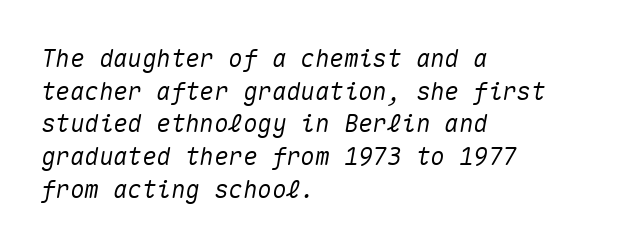
{"italic": "yes", "lean": "right", "slant_degrees": 10, "underline": "no", "align": "left", "line_spacing": "normal", "line_spacing_ratio": 1.36, "letter_spacing": "normal", "letter_spacing_em": 0.0, "glyph_px": 24}
